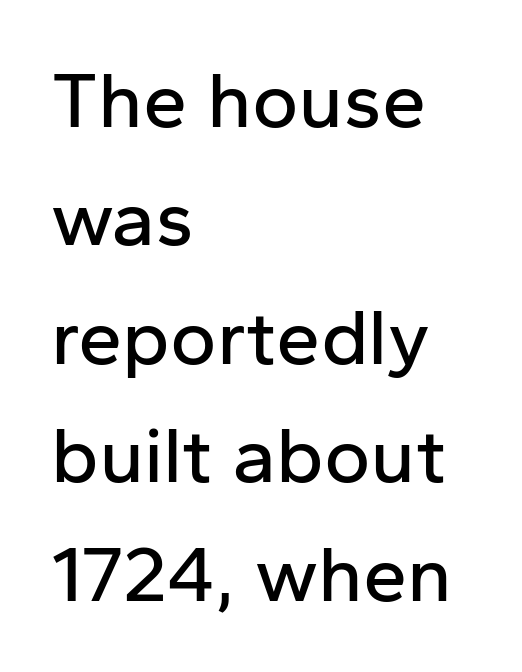
Q: Is the text italic (slanted)? A: No, it is upright.
Q: Is the typeface a serif or a sans-serif typeface? A: Sans-serif.
Q: Is the text underlined? A: No.
Q: How is the paragraph aligned? A: Left-aligned.
Q: Is the spacing between letters normal or unusually wide? A: Normal.
Q: Is the spacing between lines tight, normal or loose? A: Normal.
Q: Width (condensed, normal, or wide)? A: Normal.
Q: Stroke contrast? A: Low.
Q: x-height? A: Medium.
Q: Monospaced? A: No.
